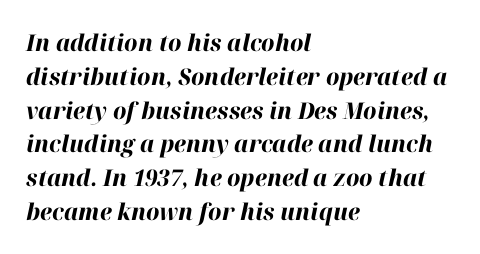
{"italic": "yes", "lean": "right", "slant_degrees": 12, "bold": "yes", "underline": "no", "align": "left", "line_spacing": "normal", "line_spacing_ratio": 1.47, "letter_spacing": "normal", "letter_spacing_em": 0.0, "glyph_px": 23}
